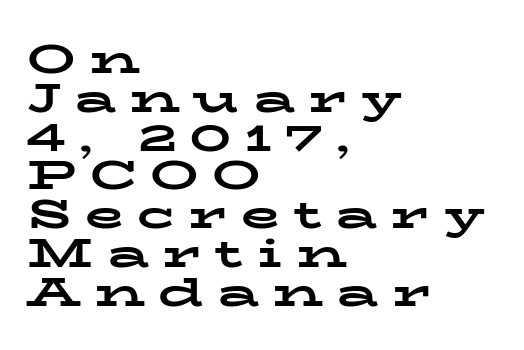
Italic? Not at all — the glyphs are vertical. Observe the serifs anchoring each vertical stroke in this sample. Is the letter spacing exaggerated? Yes — the characters are pushed far apart. The letters advance in unequal steps, a hallmark of proportional type. Words float on clear page, feet unadorned. The rendering anchors every line to the left-hand side.
